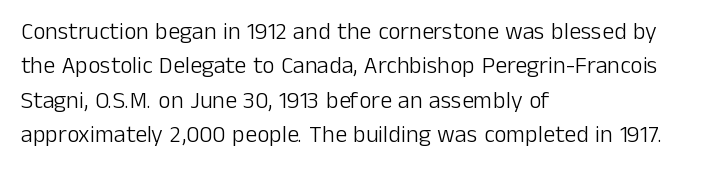
{"italic": "no", "bold": "no", "underline": "no", "align": "left", "line_spacing": "normal", "line_spacing_ratio": 1.43, "letter_spacing": "normal", "letter_spacing_em": 0.0, "glyph_px": 24}
